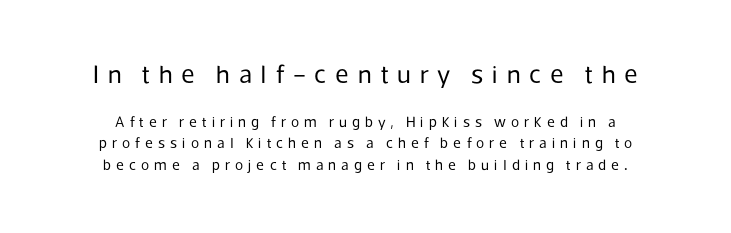
The image shows 26 px text type, upright; set centered, normal line spacing (1.43x), unusually wide letter spacing (+0.34 em), not underlined; the first (top) block is 1.73x larger.
